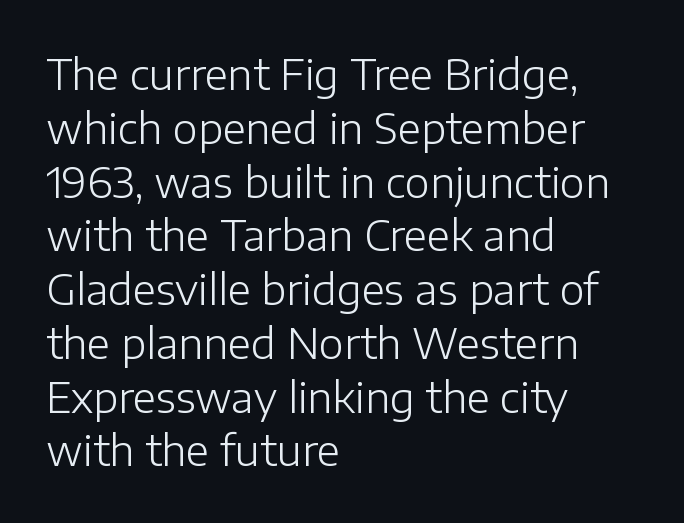
{"serif": "no", "italic": "no", "bold": "no", "weight": "light", "width": "normal", "stroke_contrast": "low", "x_height": "medium", "monospaced": "no", "underline": "no", "align": "left", "line_spacing": "normal", "line_spacing_ratio": 1.28, "letter_spacing": "normal", "letter_spacing_em": 0.0, "glyph_px": 42}
